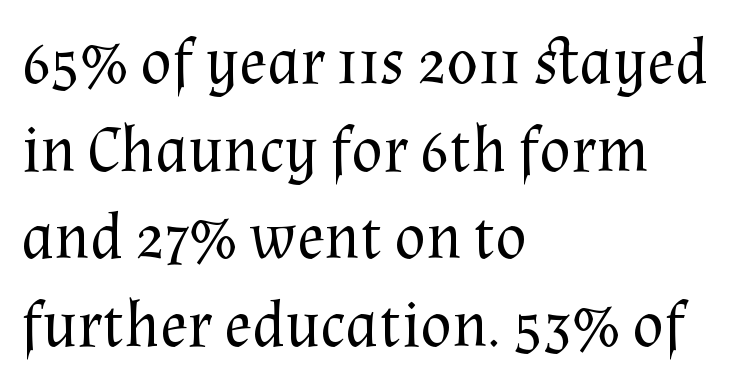
The vertical gap from one line to the next is medium. The lines are quadded left. Designer's note — italics off, roman on.
